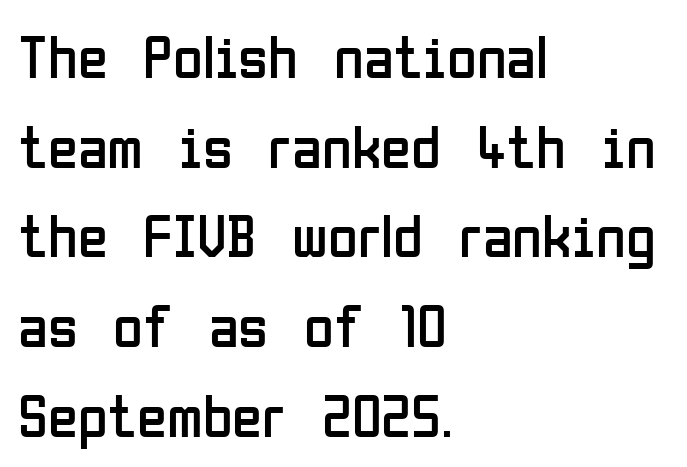
The image shows 61 px regular-weight, condensed sans-serif type, upright; set left-aligned, normal line spacing (1.47x), normal letter spacing, not underlined; low stroke contrast and a medium x-height.
